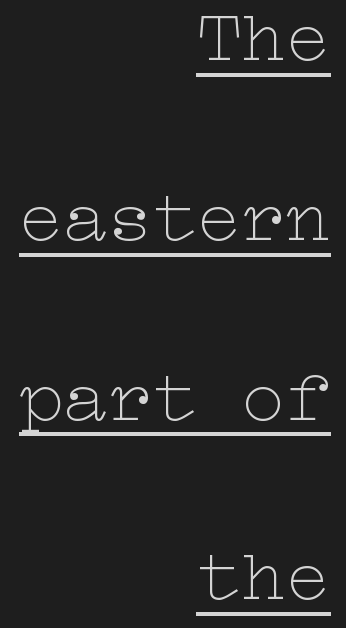
The passage shown stacks its lines with a broad gap. Posture: upright roman. The strokes are not fattened; the text isn't bold. No extra tracking has been applied to these lines.
